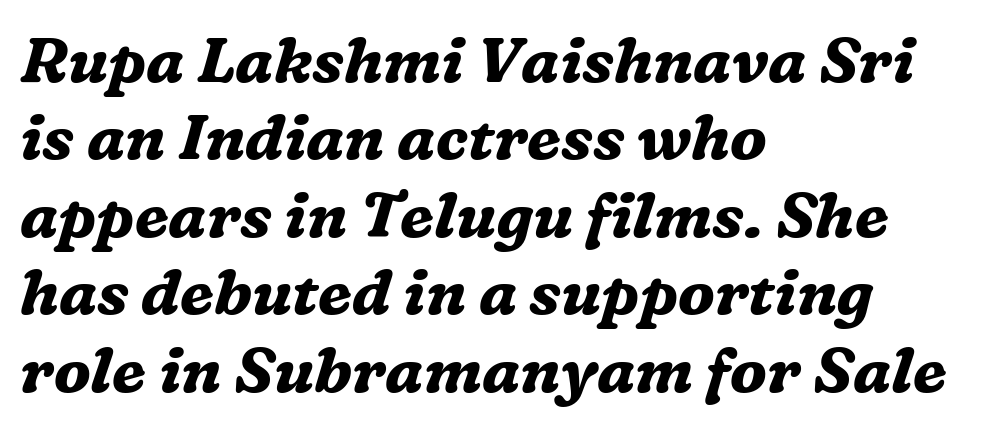
{"serif": "yes", "italic": "yes", "lean": "right", "slant_degrees": 16, "bold": "yes", "weight": "bold", "width": "normal", "stroke_contrast": "medium", "x_height": "medium", "monospaced": "no", "underline": "no", "align": "left", "line_spacing_ratio": 1.23, "letter_spacing": "normal", "letter_spacing_em": 0.0, "glyph_px": 63}
